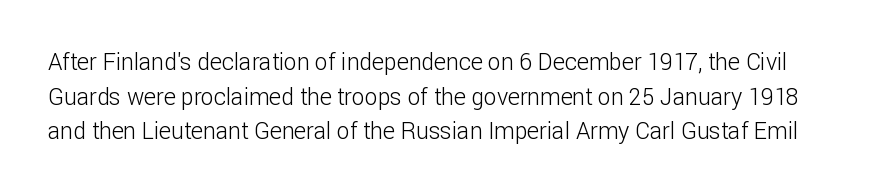
The image shows 23 px text type, upright; set normal line spacing (1.51x), normal letter spacing, not underlined.
